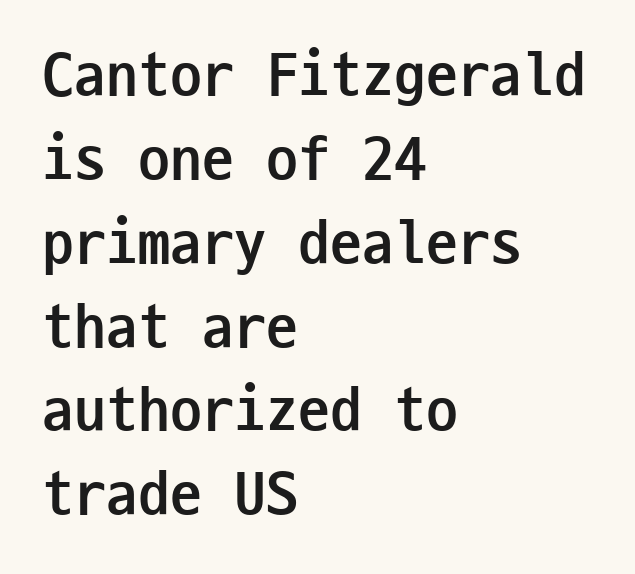
{"serif": "no", "italic": "no", "bold": "yes", "weight": "semibold", "width": "condensed", "stroke_contrast": "low", "x_height": "medium", "monospaced": "yes", "underline": "no", "align": "left", "line_spacing": "normal", "line_spacing_ratio": 1.31, "letter_spacing": "normal", "letter_spacing_em": 0.0, "glyph_px": 64}
